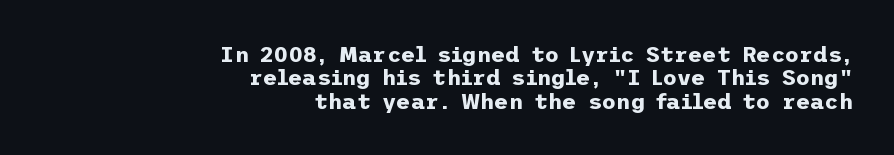
The image shows 22 px bold type, upright; set right-aligned, tight line spacing (1.06x), normal letter spacing, not underlined.
